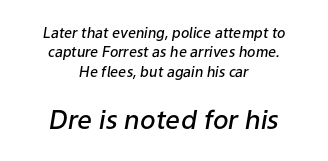
{"italic": "yes", "lean": "right", "slant_degrees": 9, "bold": "semi", "underline": "no", "align": "center", "line_spacing": "normal", "line_spacing_ratio": 1.39, "letter_spacing": "normal", "letter_spacing_em": 0.0, "larger_block": "second", "size_ratio": 1.86, "glyph_px": 26}
